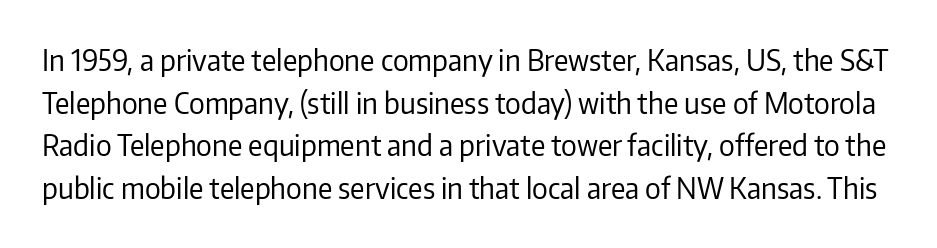
{"serif": "no", "italic": "no", "bold": "no", "weight": "regular", "width": "normal", "stroke_contrast": "low", "x_height": "medium", "monospaced": "no", "underline": "no", "line_spacing": "normal", "line_spacing_ratio": 1.52, "letter_spacing": "normal", "letter_spacing_em": 0.0, "glyph_px": 28}
